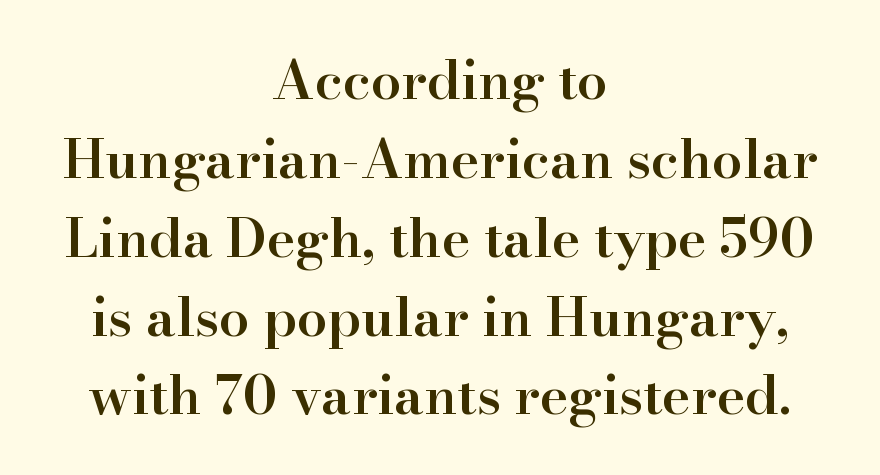
The rendering uses a moderate line-height, typical for paragraphs. The setting favours the middle, as headings and verse often do. Check the space under the baseline: it is left empty. Set as a demibold, roughly 600 on the weight scale.
